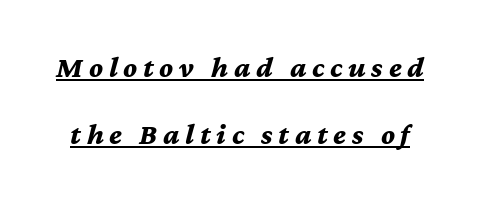
{"italic": "yes", "lean": "right", "slant_degrees": 12, "bold": "yes", "weight": "bold", "width": "normal", "stroke_contrast": "medium", "x_height": "medium", "monospaced": "no", "underline": "yes", "line_spacing": "loose", "line_spacing_ratio": 2.22, "glyph_px": 30}
